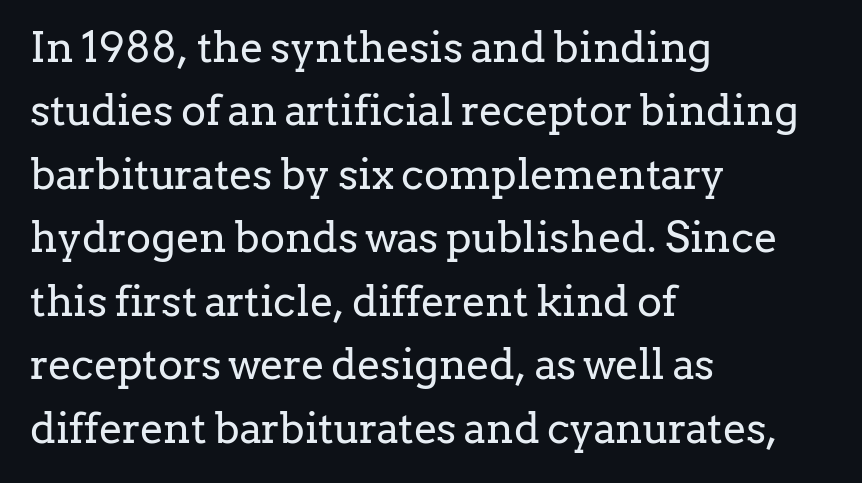
Q: Is the text bold? A: No.
Q: Is the text italic (slanted)? A: No, it is upright.
Q: Is the typeface a serif or a sans-serif typeface? A: Serif.
Q: Is the text underlined? A: No.
Q: How is the paragraph aligned? A: Left-aligned.
Q: Is the spacing between letters normal or unusually wide? A: Normal.
Q: Is the spacing between lines tight, normal or loose? A: Normal.
Q: Width (condensed, normal, or wide)? A: Normal.
Q: Stroke contrast? A: Low.
Q: x-height? A: Medium.
Q: Monospaced? A: No.
